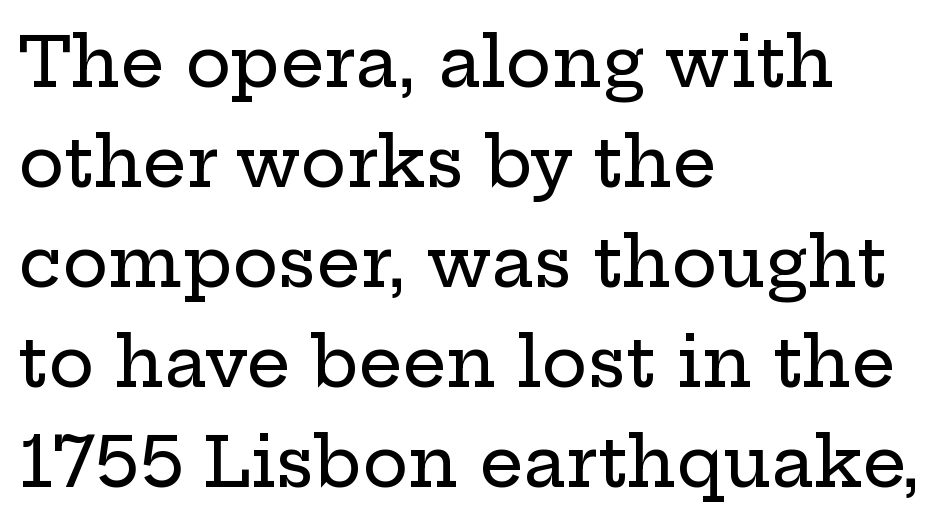
The image shows 69 px wide serif type, upright; set left-aligned, normal line spacing (1.45x), normal letter spacing, not underlined; low stroke contrast and a medium x-height.
